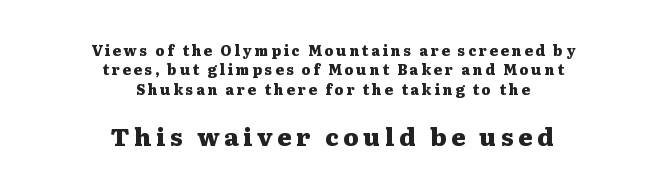
{"italic": "no", "bold": "yes", "underline": "no", "align": "center", "line_spacing": "normal", "line_spacing_ratio": 1.39, "letter_spacing": "wide", "letter_spacing_em": 0.2, "larger_block": "second", "size_ratio": 1.71, "glyph_px": 24}
